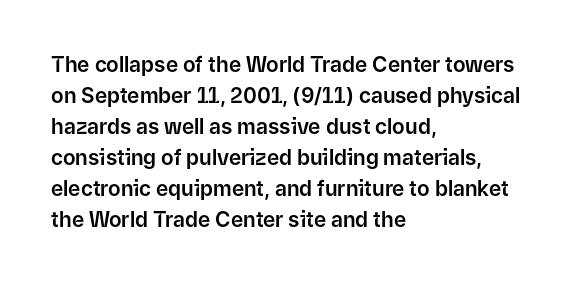
Does the copy run flush right? No — it runs flush left. The specimen reads as upright at a glance. Between one letter and the next there's only the usual sliver of space. The designer left line spacing at the default.
